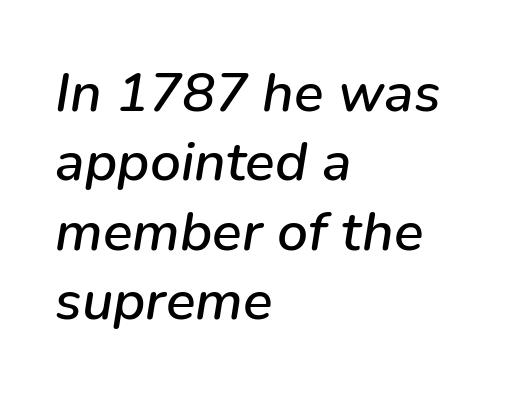
{"italic": "yes", "lean": "right", "slant_degrees": 9, "width": "normal", "stroke_contrast": "low", "x_height": "medium", "monospaced": "no", "underline": "no", "align": "left", "line_spacing": "normal", "line_spacing_ratio": 1.26, "letter_spacing": "normal", "letter_spacing_em": 0.0, "glyph_px": 55}
